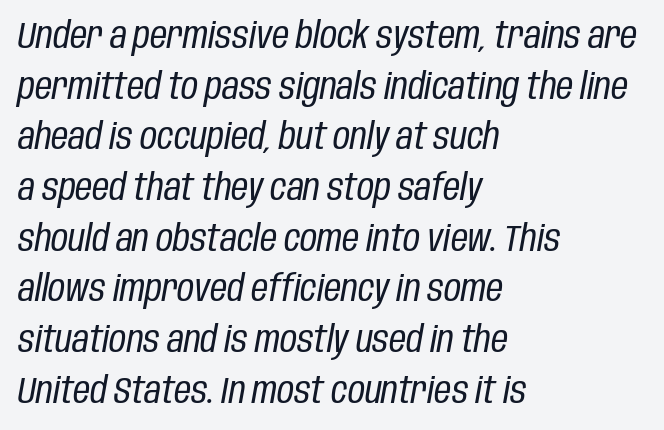
Think of a printed novel: that variable character pitch is what you see here. You could call the tracking neutral — neither tight nor loose. Plain, unruled lines of type. Line spacing here is normal.
